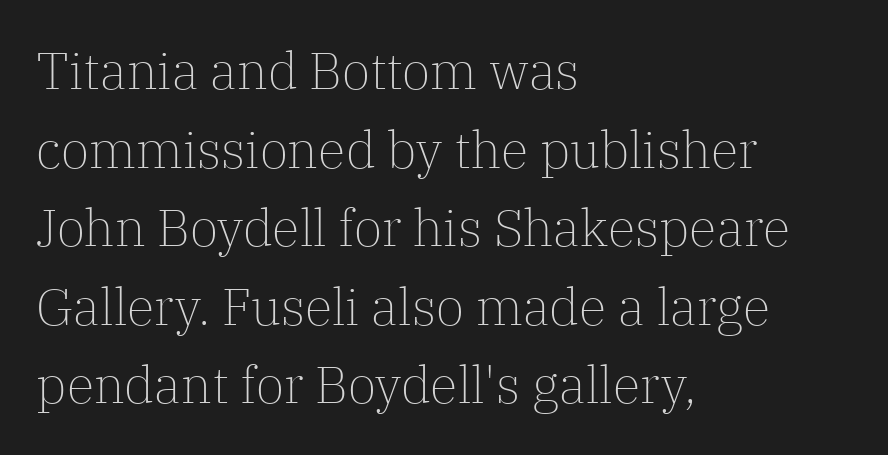
The image shows 51 px light serif type, upright; set left-aligned, normal line spacing (1.54x), normal letter spacing, not underlined; low stroke contrast and a medium x-height.
